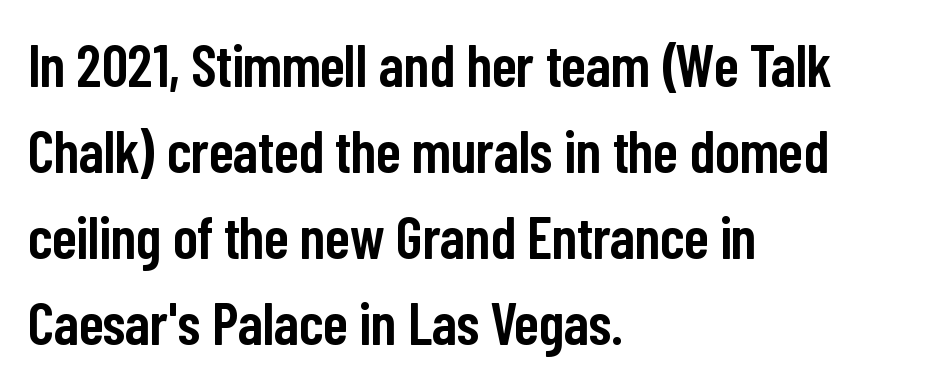
The image shows 59 px semibold, condensed sans-serif type, upright; set left-aligned, normal line spacing (1.46x), normal letter spacing, not underlined; low stroke contrast and a medium x-height.
